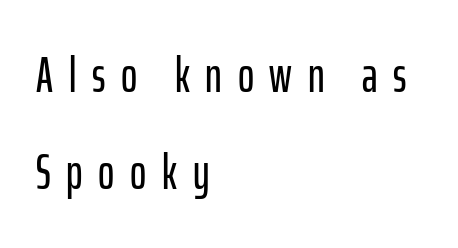
{"serif": "no", "italic": "no", "width": "condensed", "stroke_contrast": "low", "x_height": "medium", "monospaced": "no", "underline": "no", "align": "left", "line_spacing": "loose", "line_spacing_ratio": 1.98, "letter_spacing": "wide", "letter_spacing_em": 0.32, "glyph_px": 49}
